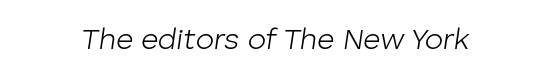
The image shows 30 px light type, italic (leaning right); set normal letter spacing, not underlined; low stroke contrast and a medium x-height.
